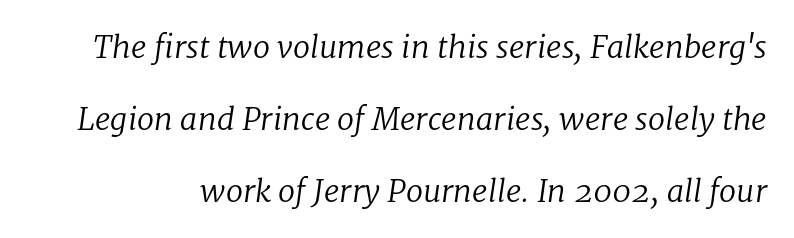
A bare baseline throughout the passage. Nothing heavy about these letters — not bold at all. These lines were composed using italics. If you measured baseline to baseline, you'd find a long distance. Typographically, this falls in the serif category.
